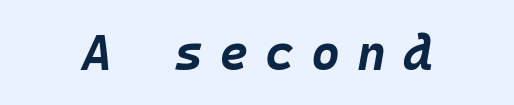
Q: Is the text bold? A: Yes.
Q: Is the text italic (slanted)? A: Yes, it leans right by about 10 degrees.
Q: Is the text underlined? A: No.
Q: How is the paragraph aligned? A: Centered.
Q: Is the spacing between letters normal or unusually wide? A: Unusually wide.
Q: Width (condensed, normal, or wide)? A: Normal.
Q: Stroke contrast? A: Low.
Q: x-height? A: Large.
Q: Monospaced? A: Yes.
